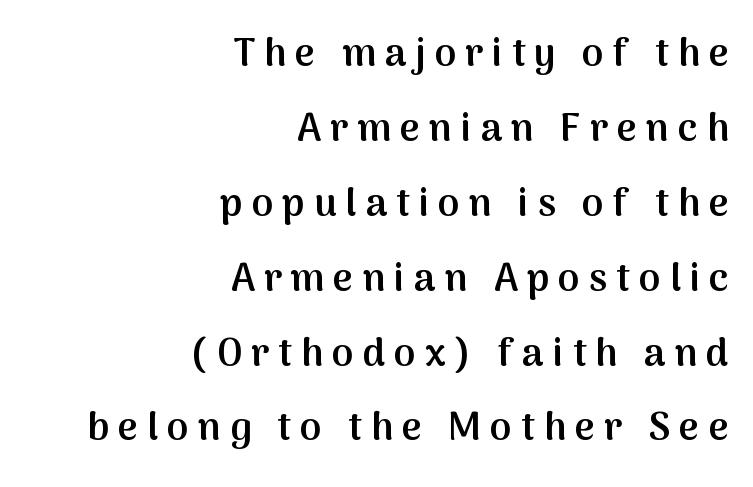
Q: Is the text bold? A: Semi-bold.
Q: Is the text italic (slanted)? A: No, it is upright.
Q: Is the typeface a serif or a sans-serif typeface? A: Sans-serif.
Q: Is the text underlined? A: No.
Q: How is the paragraph aligned? A: Right-aligned.
Q: Is the spacing between letters normal or unusually wide? A: Unusually wide.
Q: Is the spacing between lines tight, normal or loose? A: Loose.
Q: Width (condensed, normal, or wide)? A: Normal.
Q: Stroke contrast? A: Medium.
Q: x-height? A: Medium.
Q: Monospaced? A: No.
